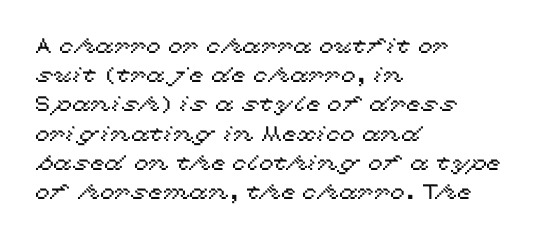
Each word holds together tightly as a unit, with standard inter-letter gaps. Left-aligned paragraph, ragged on the right. The vertical gap from one line to the next is medium. Check the space under the baseline: it is left empty.
